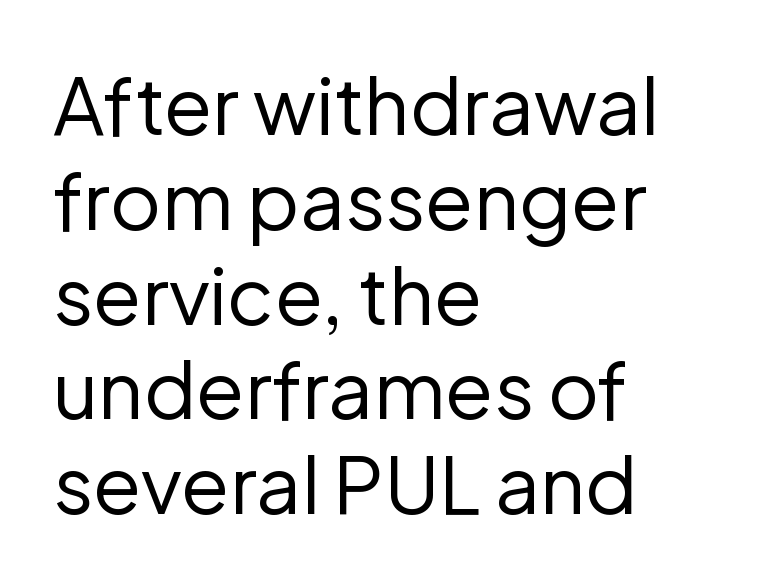
The image shows 79 px regular-weight sans-serif type, upright; set left-aligned, line spacing 1.2x, normal letter spacing, not underlined; low stroke contrast and a medium x-height.
